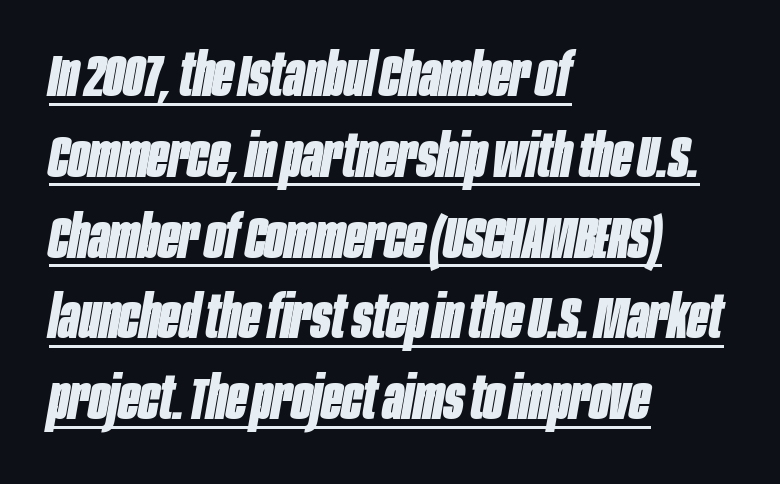
The image shows 59 px bold, condensed type, italic (leaning right); set left-aligned, normal line spacing (1.37x), normal letter spacing, underlined; low stroke contrast and a large x-height.
